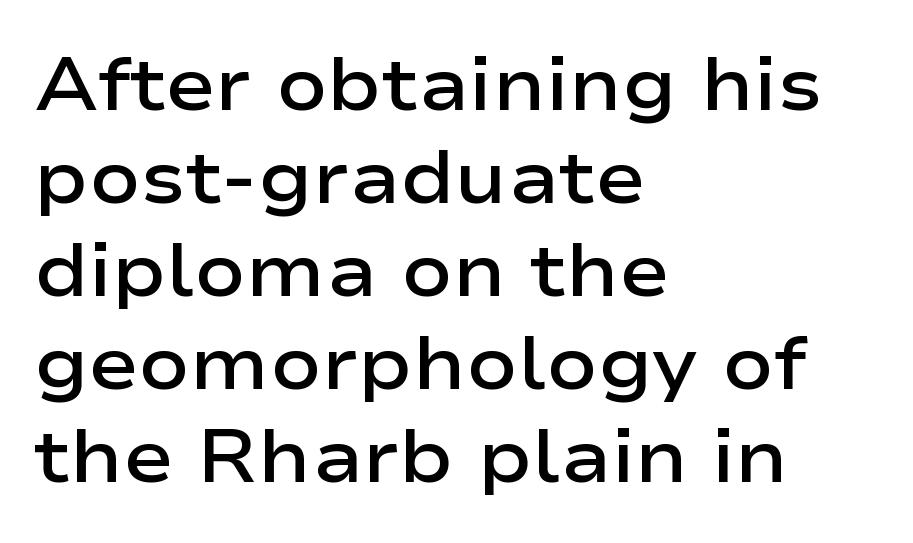
{"serif": "no", "italic": "no", "bold": "semi", "weight": "semibold", "width": "wide", "stroke_contrast": "low", "x_height": "medium", "monospaced": "no", "underline": "no", "align": "left", "line_spacing_ratio": 1.24, "letter_spacing": "normal", "letter_spacing_em": 0.0, "glyph_px": 75}
